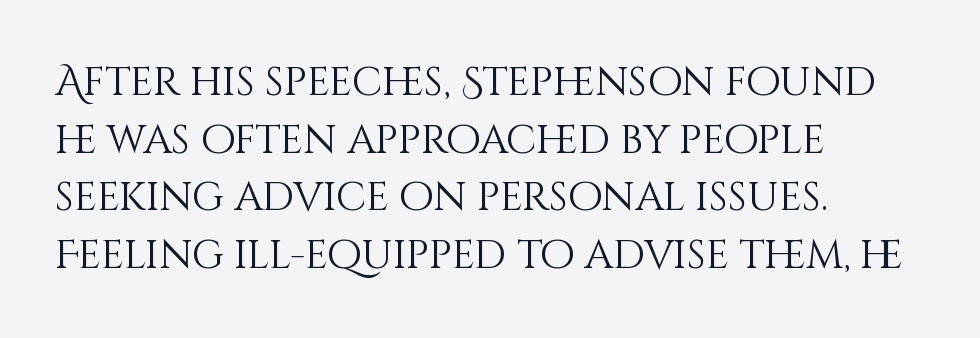
The image shows 40 px light type, upright; set left-aligned, normal line spacing (1.44x), normal letter spacing, not underlined; medium stroke contrast and a large x-height.
